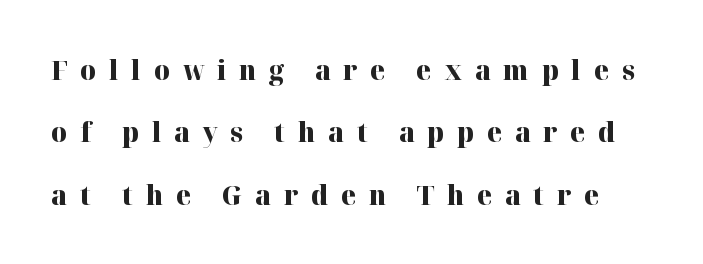
Any mark beneath the type? The region is blank. Students, observe: this is what heavily led, spacious text looks like. The letters stand straight up with perfectly vertical stems. The letters are spread apart with noticeably loose tracking.
